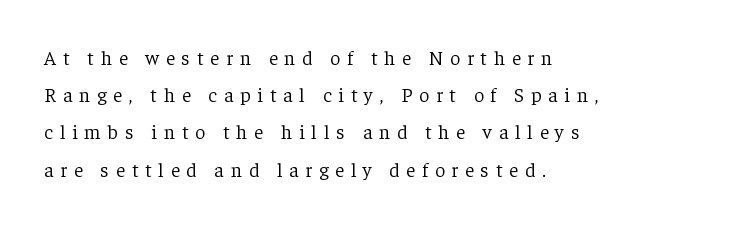
Anything drawn beneath the words? Only blank space. Which margin do the lines hug? The left one — the right edge is uneven. This sample uses an upright cut, with every glyph sitting square on the baseline. Short note: letters widely spaced. The passage shown is not bold in any degree.
